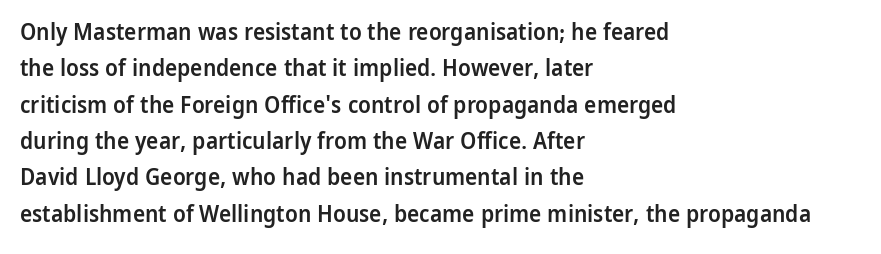
The paragraph shown leans on its left margin. Baseline-to-baseline distance is the conventional proportion of letter height. Check under the words: just untouched page. How are the letters spaced? Ordinarily, with no added tracking.
